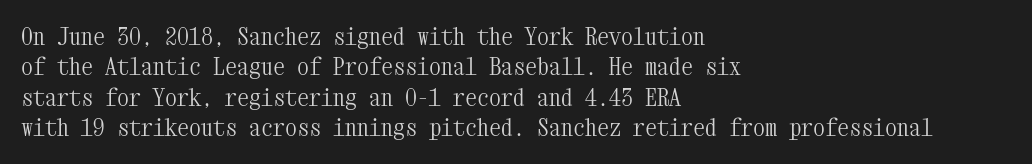
The type sits square on the baseline with zero lean. Only glyphs here, with clear space below each row. This sample is left-justified, so line endings fall wherever the words run out. Nothing unusual about the tracking: characters are spaced as the font intends. No extra ink here — the face is not bold.
